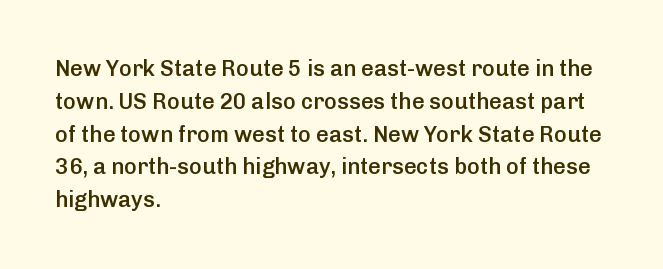
This sample is left-justified, so line endings fall wherever the words run out. Has an underline been added? It has not. The glyphs have the mass of a demibold cut, below bold. Nothing unusual about the tracking: characters are spaced as the font intends.
